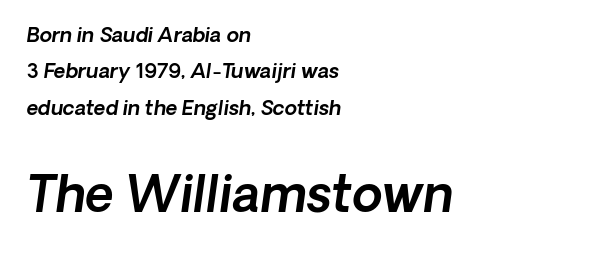
The image shows 49 px text type, italic (leaning right); set left-aligned, line spacing 1.82x, normal letter spacing, not underlined; the second (bottom) block is 2.45x larger; a medium x-height.
